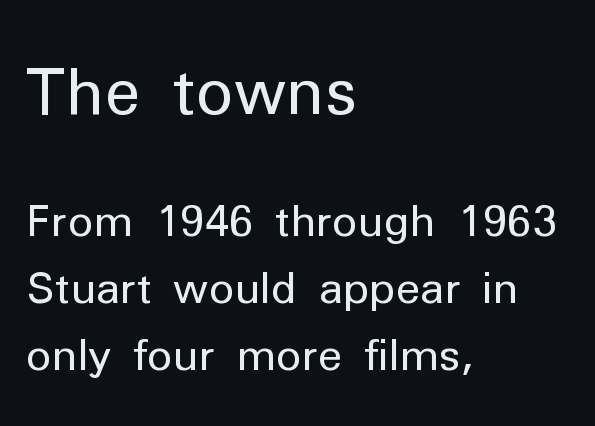
Evenly set lines give the paragraph a standard silhouette. The letters advance in unequal steps, a hallmark of proportional type. The lines are quadded left. I'd call this a sans setting — the letters go barefoot. The baseline area is clear. The specimen reads as upright at a glance.
